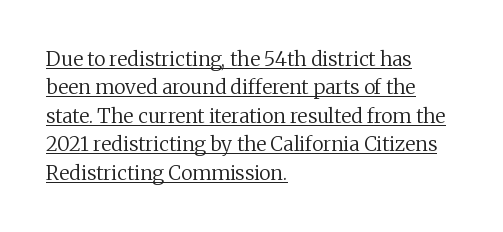
Baseline-to-baseline distance is the conventional proportion of letter height. Glyph-to-glyph distance matches everyday printed text. Typeset ragged right — the left edge is the straight one. These characters rest on top of a visible drawn line.
